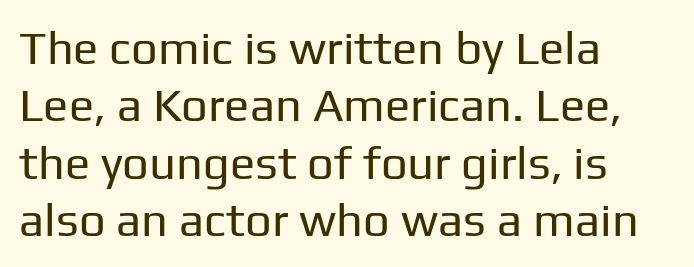
Letter spacing: default. Compared with a typical body face, this is equally light or lighter still. Spacing verdict: proportional, widths tailored to each character. The typesetter chose a ragged-right arrangement here. The face used here is a sans, in the tradition of grotesques and geometrics.
